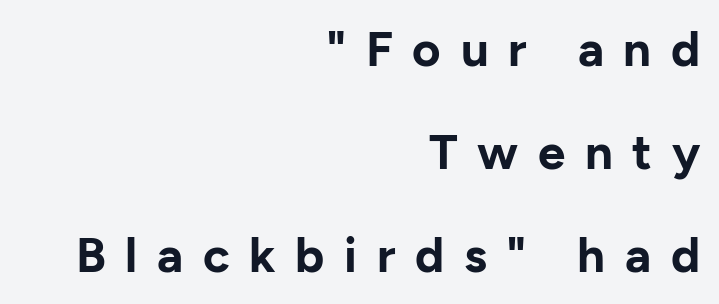
The image shows 49 px bold sans-serif type, upright; set right-aligned, loose line spacing (2.1x), unusually wide letter spacing (+0.4 em), not underlined; low stroke contrast and a medium x-height.
